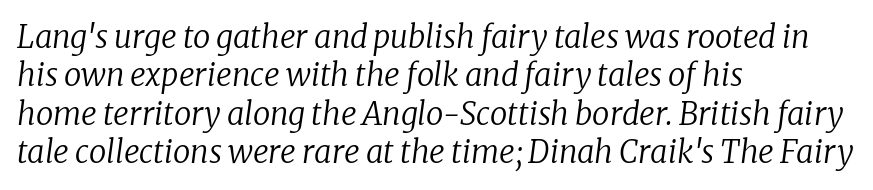
The image shows 31 px regular-weight serif type, italic (leaning right); set left-aligned, line spacing 1.24x, normal letter spacing, not underlined; low stroke contrast and a medium x-height.
